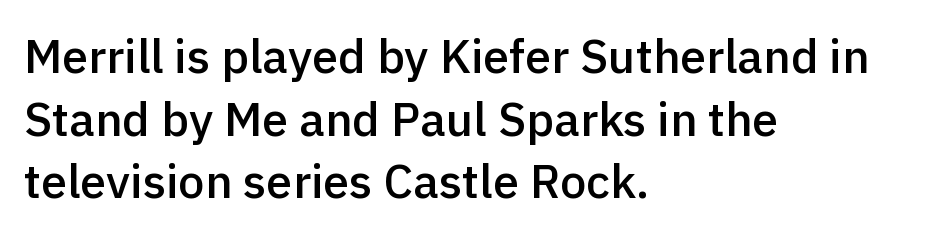
The image shows 47 px semibold sans-serif type, upright; set left-aligned, normal line spacing (1.33x), normal letter spacing, not underlined; a medium x-height.
